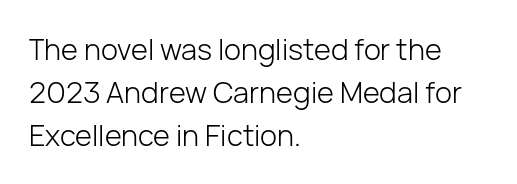
Q: Is the text bold? A: No.
Q: Is the text italic (slanted)? A: No, it is upright.
Q: Is the typeface a serif or a sans-serif typeface? A: Sans-serif.
Q: Is the text underlined? A: No.
Q: How is the paragraph aligned? A: Left-aligned.
Q: Is the spacing between letters normal or unusually wide? A: Normal.
Q: Is the spacing between lines tight, normal or loose? A: Normal.
Q: Width (condensed, normal, or wide)? A: Normal.
Q: Stroke contrast? A: Low.
Q: x-height? A: Medium.
Q: Monospaced? A: No.
